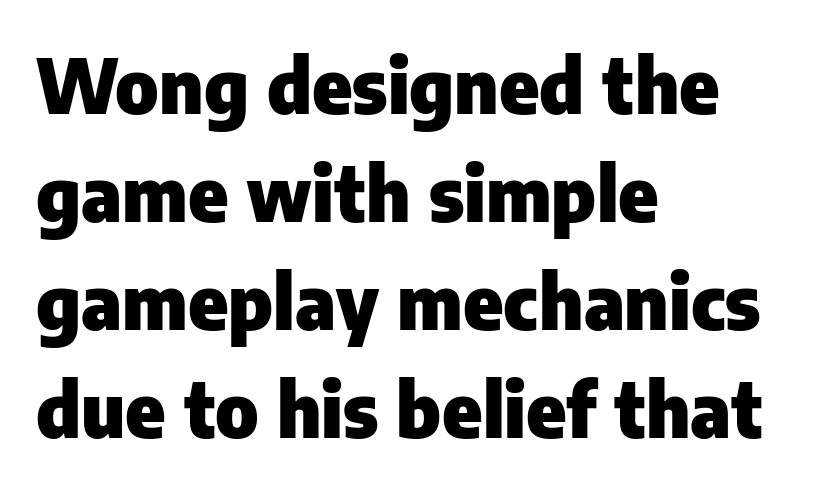
{"serif": "no", "italic": "no", "bold": "yes", "weight": "heavy", "width": "normal", "stroke_contrast": "low", "x_height": "medium", "monospaced": "no", "underline": "no", "align": "left", "line_spacing": "normal", "line_spacing_ratio": 1.44, "letter_spacing": "normal", "letter_spacing_em": 0.0, "glyph_px": 75}
